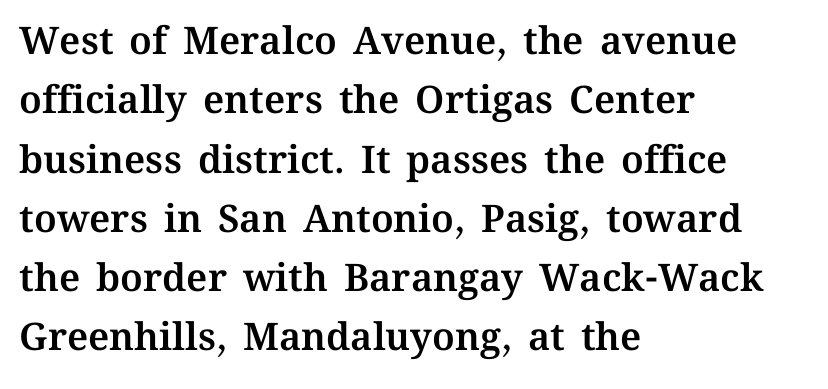
The image shows 38 px text type, upright; set left-aligned, normal line spacing (1.56x), normal letter spacing, not underlined; medium stroke contrast and a medium x-height.
